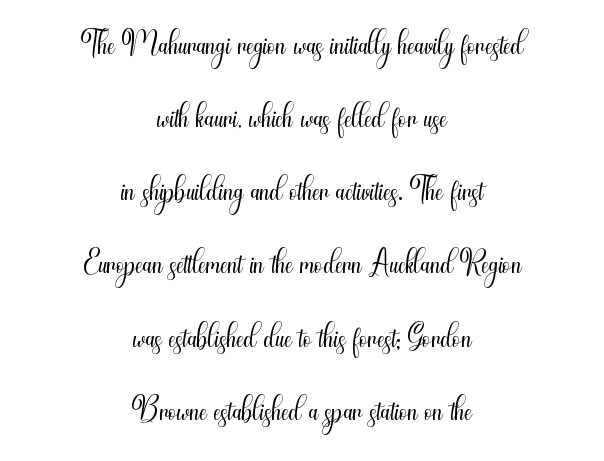
The image shows 46 px light, condensed sans-serif type; set centered, normal line spacing (1.59x), normal letter spacing, not underlined; medium stroke contrast and a small x-height.
